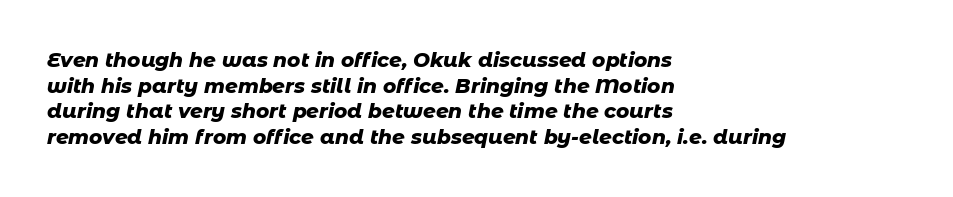
Check the space under the baseline: it is left empty. Regular leading. These lines keep a tight, regular rhythm from letter to letter. Line starts are locked; line ends wander. Observe the lean: these are italic letterforms.
